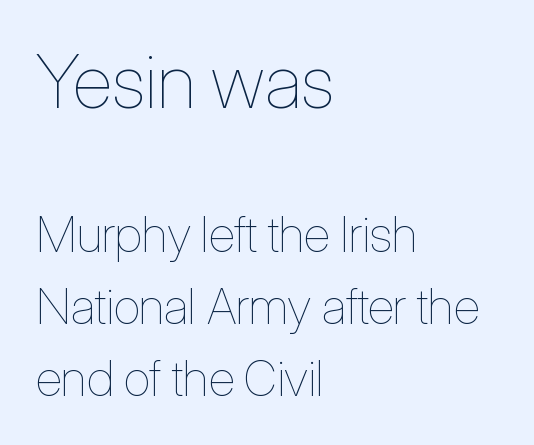
Q: Is the text bold? A: No.
Q: Is the text italic (slanted)? A: No, it is upright.
Q: Is the text underlined? A: No.
Q: How is the paragraph aligned? A: Left-aligned.
Q: Is the spacing between letters normal or unusually wide? A: Normal.
Q: Is the spacing between lines tight, normal or loose? A: Normal.
Q: Which block of text is set in a larger size, the first (top) or the second (bottom)? A: The first (top) one.
Q: Width (condensed, normal, or wide)? A: Condensed.
Q: Stroke contrast? A: Low.
Q: x-height? A: Medium.
Q: Monospaced? A: No.
